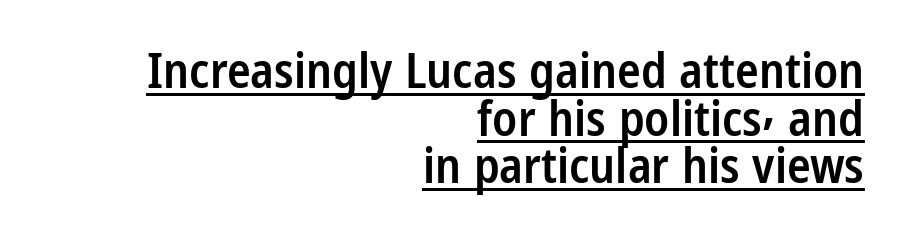
Upright lettering throughout. In terms of letterform style, serifs are entirely absent. The font is running at a semibold setting, under full bold. A typesetter would call this proportional, since set widths differ per character.
